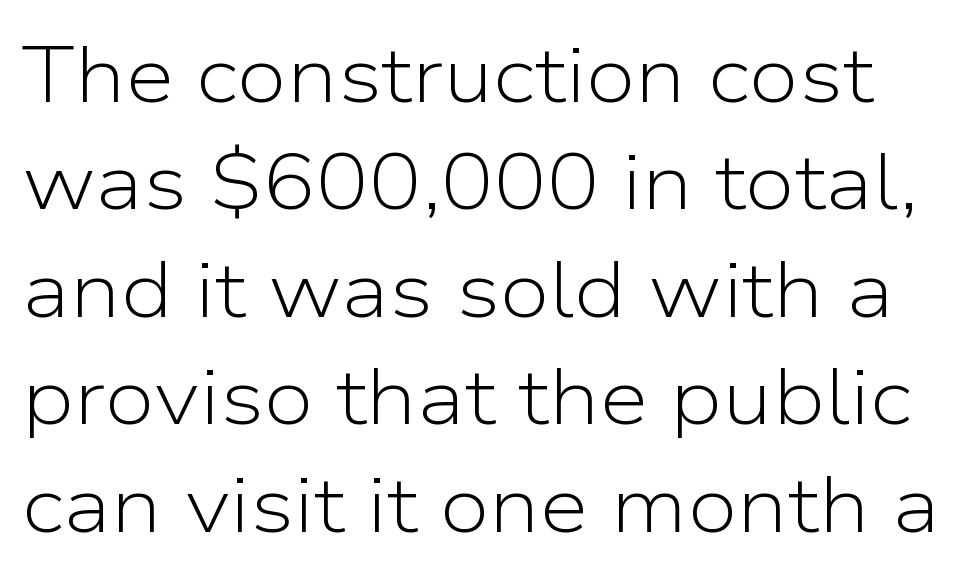
{"serif": "no", "italic": "no", "bold": "no", "weight": "light", "width": "normal", "stroke_contrast": "low", "x_height": "medium", "monospaced": "no", "underline": "no", "line_spacing": "normal", "line_spacing_ratio": 1.36, "letter_spacing": "normal", "letter_spacing_em": 0.0, "glyph_px": 79}
